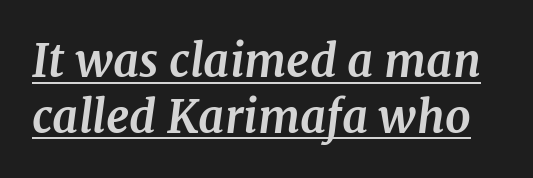
Each letter keeps its own natural width here, so spacing adapts to shape. Heavy-handed strokes throughout: this text is bold. Look at the bottom of the vertical strokes: they flare into serifs here. Characters follow at the spacing the type designer built in. Caption: lettering with a line underneath.
